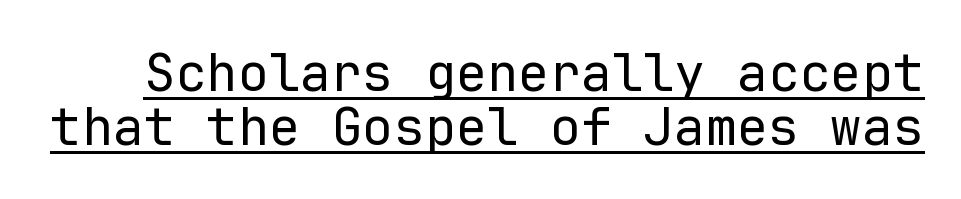
The image shows 52 px regular-weight sans-serif type, upright, monospaced; set tight line spacing (1.04x), normal letter spacing, underlined; low stroke contrast and a medium x-height.
